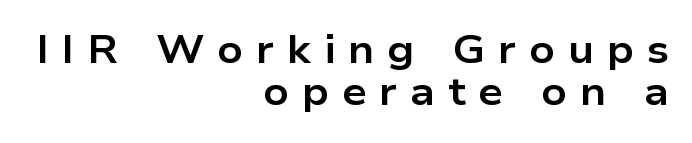
The image shows 39 px bold, wide sans-serif type, upright; set right-aligned, tight line spacing (1.08x), unusually wide letter spacing (+0.33 em), not underlined; low stroke contrast and a medium x-height.
